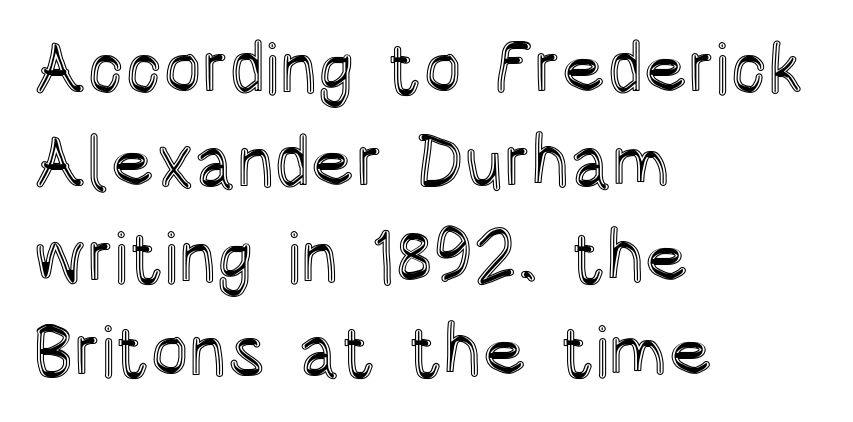
Q: Is the text italic (slanted)? A: No, it is upright.
Q: Is the text underlined? A: No.
Q: How is the paragraph aligned? A: Left-aligned.
Q: Is the spacing between letters normal or unusually wide? A: Normal.
Q: Is the spacing between lines tight, normal or loose? A: Normal.
Q: Width (condensed, normal, or wide)? A: Condensed.
Q: x-height? A: Large.
Q: Monospaced? A: No.
